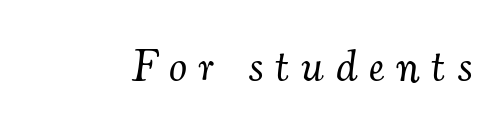
Q: Is the text bold? A: No.
Q: Is the text italic (slanted)? A: Yes, it leans right by about 7 degrees.
Q: Is the typeface a serif or a sans-serif typeface? A: Serif.
Q: Is the text underlined? A: No.
Q: Is the spacing between letters normal or unusually wide? A: Unusually wide.
Q: Width (condensed, normal, or wide)? A: Normal.
Q: Stroke contrast? A: Medium.
Q: x-height? A: Small.
Q: Monospaced? A: No.
